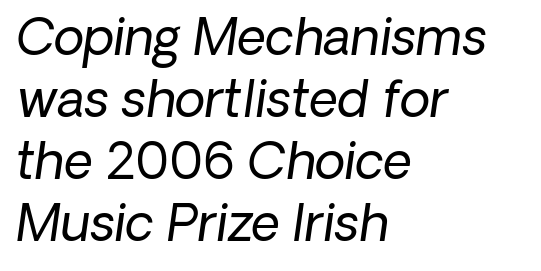
{"italic": "yes", "lean": "right", "slant_degrees": 8, "bold": "no", "weight": "regular", "width": "normal", "stroke_contrast": "low", "x_height": "medium", "monospaced": "no", "underline": "no", "align": "left", "line_spacing_ratio": 1.24, "letter_spacing": "normal", "letter_spacing_em": 0.0, "glyph_px": 50}
